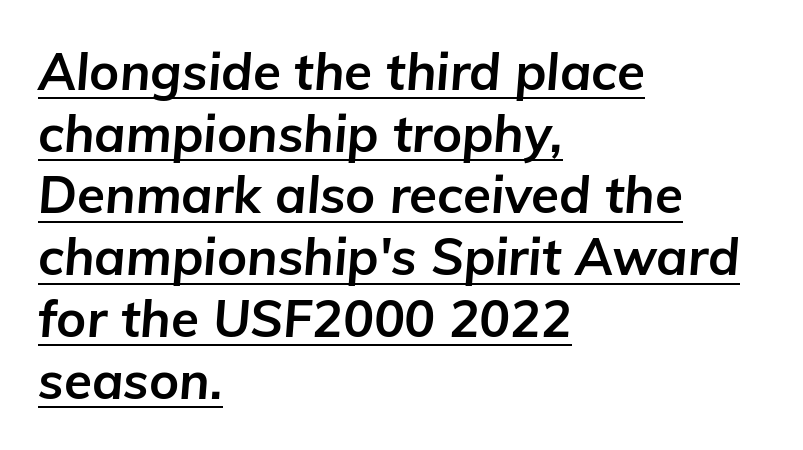
The image shows 51 px bold type, italic (leaning right); set left-aligned, line spacing 1.21x, normal letter spacing, underlined; low stroke contrast and a medium x-height.
